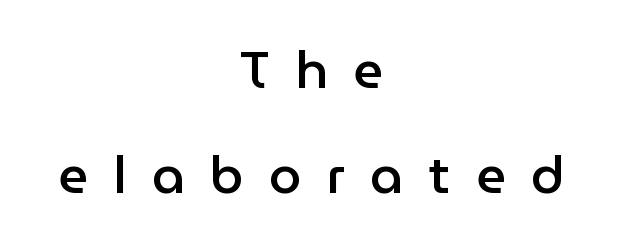
Q: Is the text bold? A: Semi-bold.
Q: Is the text italic (slanted)? A: No, it is upright.
Q: Is the typeface a serif or a sans-serif typeface? A: Sans-serif.
Q: Is the text underlined? A: No.
Q: How is the paragraph aligned? A: Centered.
Q: Is the spacing between letters normal or unusually wide? A: Unusually wide.
Q: Is the spacing between lines tight, normal or loose? A: Loose.
Q: Width (condensed, normal, or wide)? A: Normal.
Q: Stroke contrast? A: Low.
Q: x-height? A: Medium.
Q: Monospaced? A: No.
